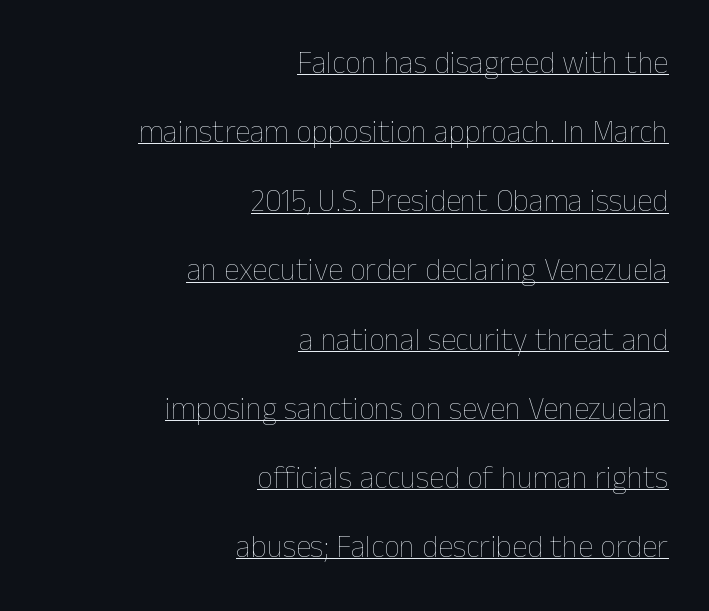
{"italic": "no", "bold": "no", "weight": "thin", "width": "normal", "stroke_contrast": "low", "x_height": "medium", "monospaced": "no", "underline": "yes", "align": "right", "line_spacing": "loose", "line_spacing_ratio": 2.23, "letter_spacing": "normal", "letter_spacing_em": 0.0, "glyph_px": 31}
